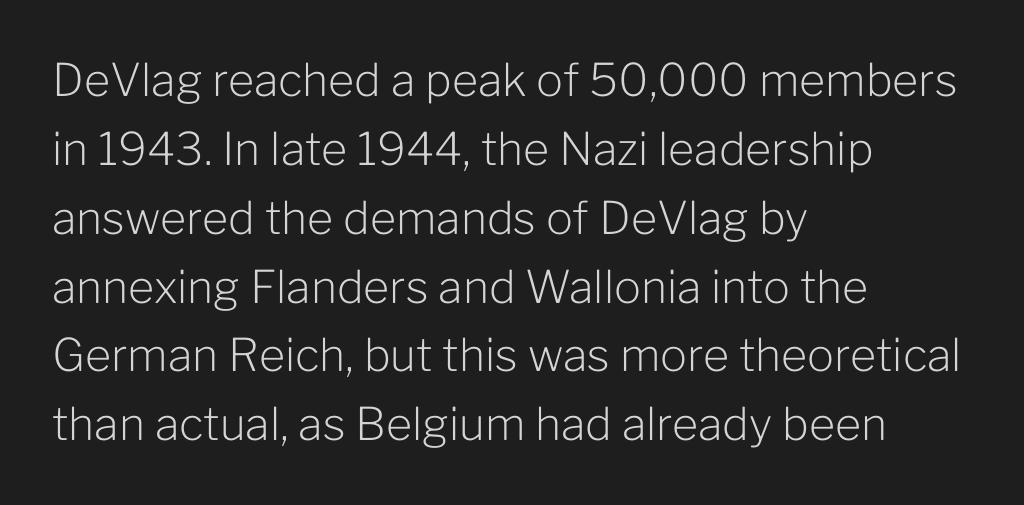
Is there much room between lines? A standard amount, neither cramped nor airy. The specimen omits any rule beneath the text block's lines. The passage shown is not bold in any degree. These lines are composed in type without serifs.
